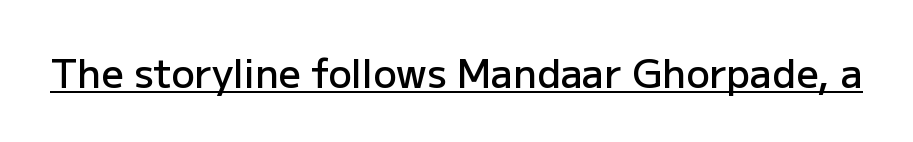
The image shows 39 px semibold sans-serif type, upright; set normal letter spacing, underlined; low stroke contrast and a medium x-height.
